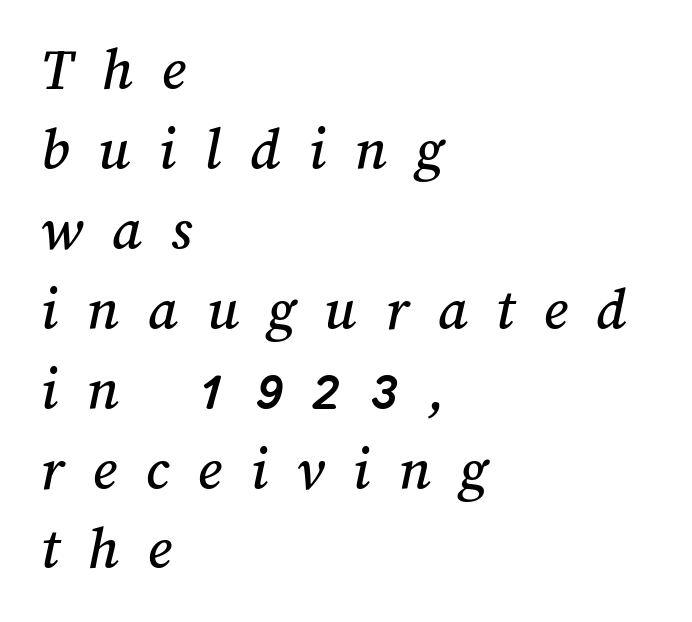
The image shows 61 px text type; set left-aligned, normal line spacing (1.31x), unusually wide letter spacing (+0.47 em), not underlined; medium stroke contrast and a medium x-height.
